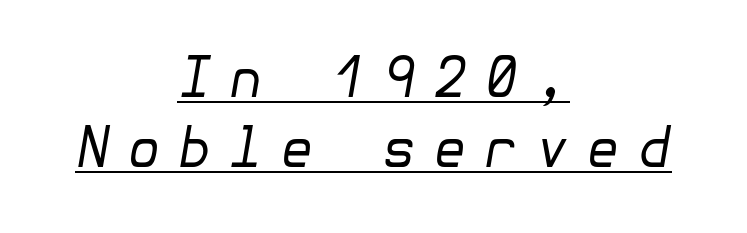
{"italic": "yes", "lean": "right", "slant_degrees": 10, "bold": "no", "weight": "regular", "width": "normal", "stroke_contrast": "low", "x_height": "medium", "underline": "yes", "align": "center", "line_spacing": "normal", "line_spacing_ratio": 1.28, "letter_spacing": "wide", "letter_spacing_em": 0.31, "glyph_px": 55}
